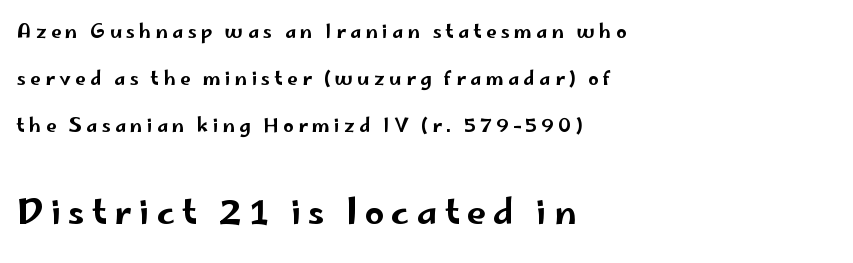
Q: Is the text italic (slanted)? A: No, it is upright.
Q: Is the typeface a serif or a sans-serif typeface? A: Sans-serif.
Q: Is the text underlined? A: No.
Q: How is the paragraph aligned? A: Left-aligned.
Q: Is the spacing between letters normal or unusually wide? A: Unusually wide.
Q: Is the spacing between lines tight, normal or loose? A: Loose.
Q: Which block of text is set in a larger size, the first (top) or the second (bottom)? A: The second (bottom) one.
Q: Width (condensed, normal, or wide)? A: Wide.
Q: Stroke contrast? A: Low.
Q: x-height? A: Small.
Q: Monospaced? A: No.
